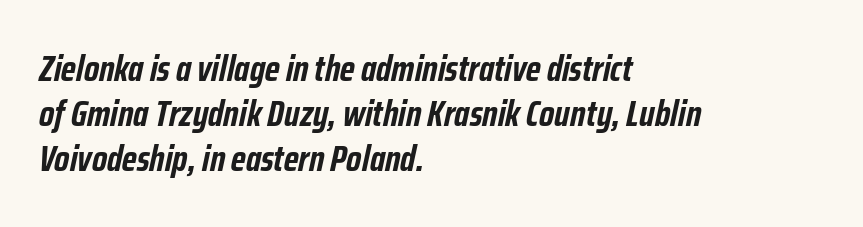
{"italic": "yes", "lean": "right", "slant_degrees": 12, "bold": "yes", "weight": "semibold", "width": "condensed", "stroke_contrast": "low", "x_height": "medium", "monospaced": "no", "underline": "no", "align": "left", "line_spacing_ratio": 1.21, "letter_spacing": "normal", "letter_spacing_em": 0.0, "glyph_px": 37}
